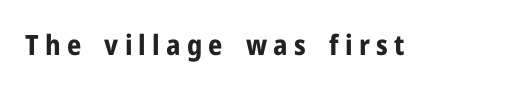
Q: Is the text bold? A: Yes.
Q: Is the text italic (slanted)? A: No, it is upright.
Q: Is the typeface a serif or a sans-serif typeface? A: Sans-serif.
Q: Is the text underlined? A: No.
Q: Is the spacing between letters normal or unusually wide? A: Unusually wide.
Q: Width (condensed, normal, or wide)? A: Normal.
Q: Stroke contrast? A: Low.
Q: x-height? A: Medium.
Q: Monospaced? A: No.
